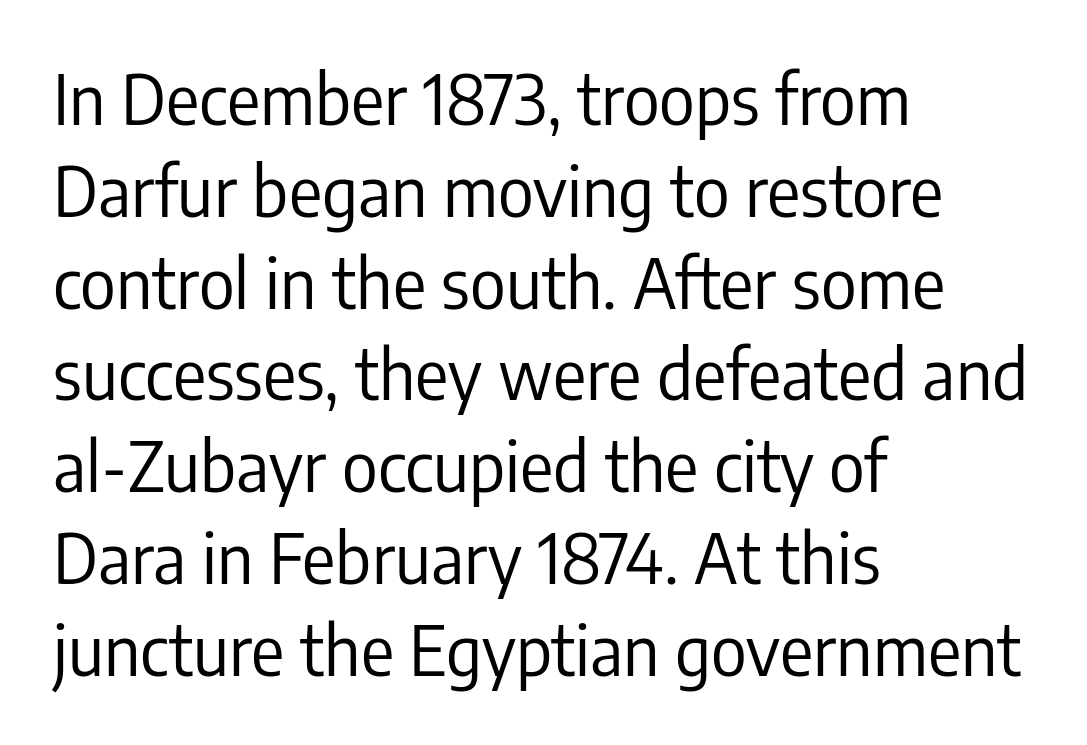
The image shows 69 px regular-weight, condensed sans-serif type, upright; set left-aligned, normal line spacing (1.33x), normal letter spacing, not underlined; low stroke contrast and a medium x-height.
